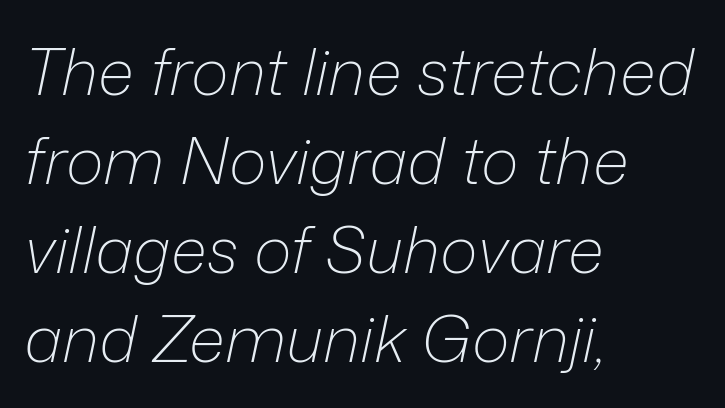
{"italic": "yes", "lean": "right", "slant_degrees": 12, "bold": "no", "weight": "light", "width": "normal", "stroke_contrast": "low", "x_height": "medium", "monospaced": "no", "underline": "no", "align": "left", "line_spacing": "normal", "line_spacing_ratio": 1.37, "letter_spacing": "normal", "letter_spacing_em": 0.0, "glyph_px": 65}
